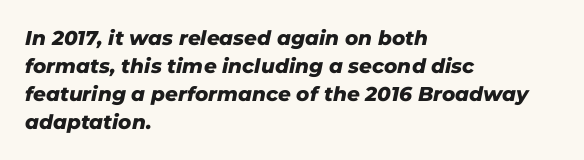
The image shows 20 px bold type, italic (leaning right); set left-aligned, normal line spacing (1.4x), normal letter spacing, not underlined.
